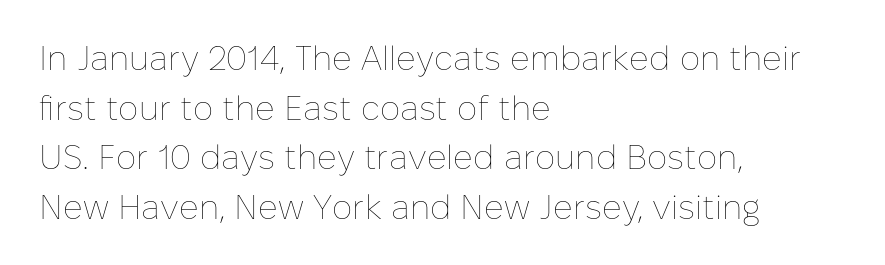
Q: Is the text bold? A: No.
Q: Is the text italic (slanted)? A: No, it is upright.
Q: Is the text underlined? A: No.
Q: How is the paragraph aligned? A: Left-aligned.
Q: Is the spacing between letters normal or unusually wide? A: Normal.
Q: Is the spacing between lines tight, normal or loose? A: Normal.
Q: Width (condensed, normal, or wide)? A: Normal.
Q: Stroke contrast? A: Low.
Q: x-height? A: Medium.
Q: Monospaced? A: No.
